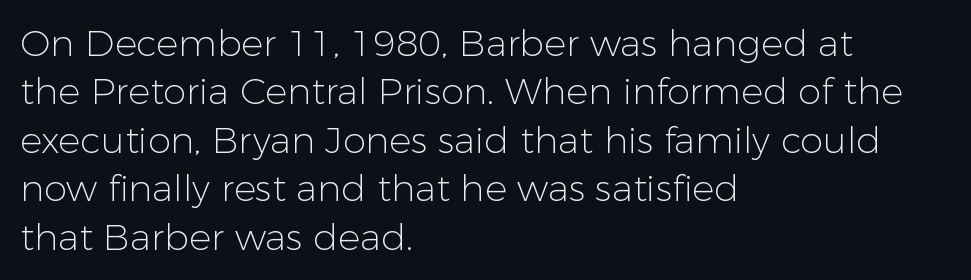
This is the regular roman posture of the typeface. Counters stay open thanks to moderate or lighter strokes. Anything drawn beneath the words? Only blank space. One-word summary of the alignment: left.
